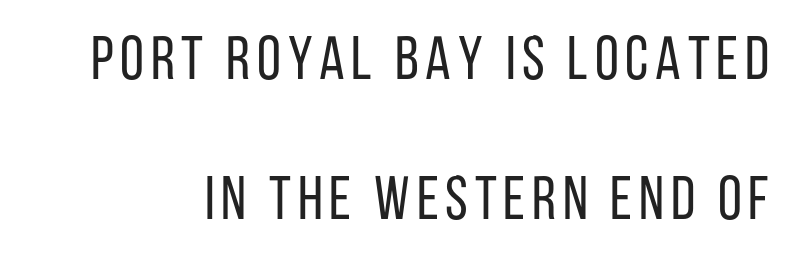
Q: Is the text bold? A: No.
Q: Is the text italic (slanted)? A: No, it is upright.
Q: Is the typeface a serif or a sans-serif typeface? A: Sans-serif.
Q: Is the text underlined? A: No.
Q: Is the spacing between lines tight, normal or loose? A: Loose.
Q: Width (condensed, normal, or wide)? A: Condensed.
Q: Stroke contrast? A: Low.
Q: x-height? A: Large.
Q: Monospaced? A: No.
